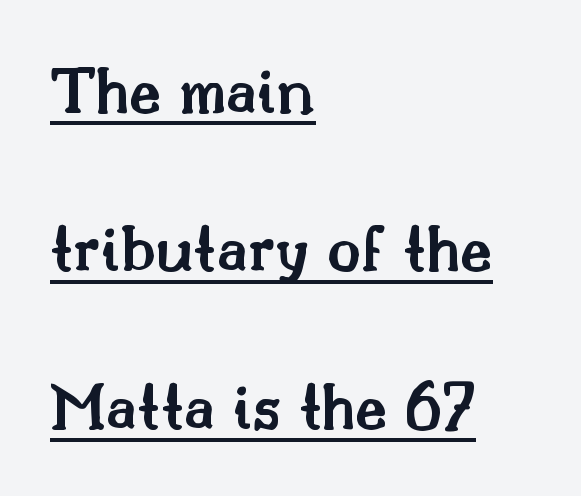
Q: Is the text bold? A: Semi-bold.
Q: Is the text italic (slanted)? A: No, it is upright.
Q: Is the typeface a serif or a sans-serif typeface? A: Serif.
Q: Is the text underlined? A: Yes.
Q: How is the paragraph aligned? A: Left-aligned.
Q: Is the spacing between letters normal or unusually wide? A: Normal.
Q: Is the spacing between lines tight, normal or loose? A: Loose.
Q: Width (condensed, normal, or wide)? A: Normal.
Q: Stroke contrast? A: Medium.
Q: x-height? A: Small.
Q: Monospaced? A: No.
